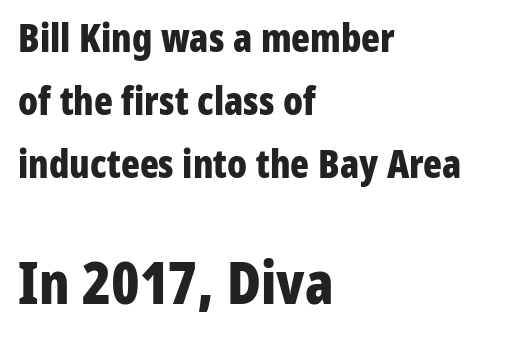
The area under the type is left untouched. Look at the glyph heights: the lower group is clearly the bigger setting. Strong, thick strokes mark this as bold type. Tall strokes in this sample are plumb rather than angled. The passage shown is typed in a proportional face where columns would drift. Normally led — the rows are evenly, conventionally spaced.
